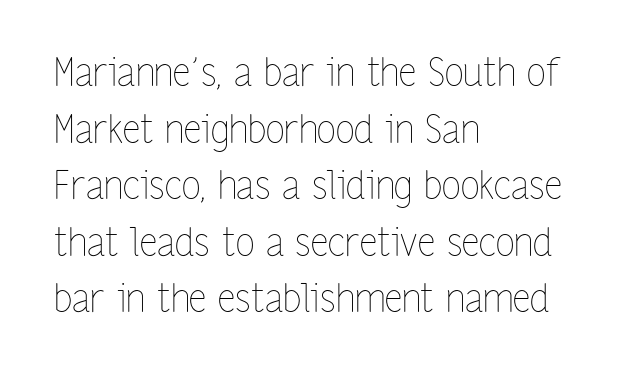
Q: Is the text bold? A: No.
Q: Is the text italic (slanted)? A: No, it is upright.
Q: Is the text underlined? A: No.
Q: How is the paragraph aligned? A: Left-aligned.
Q: Is the spacing between letters normal or unusually wide? A: Normal.
Q: Is the spacing between lines tight, normal or loose? A: Normal.
Q: Width (condensed, normal, or wide)? A: Condensed.
Q: Stroke contrast? A: Low.
Q: x-height? A: Medium.
Q: Monospaced? A: No.
